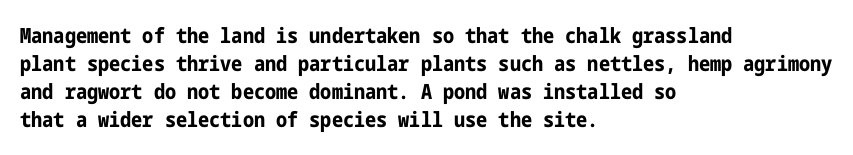
Q: Is the text bold? A: Yes.
Q: Is the text italic (slanted)? A: No, it is upright.
Q: Is the text underlined? A: No.
Q: How is the paragraph aligned? A: Left-aligned.
Q: Is the spacing between letters normal or unusually wide? A: Normal.
Q: Is the spacing between lines tight, normal or loose? A: Normal.
